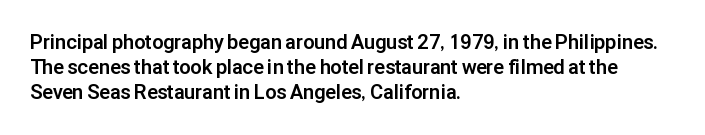
Q: Is the text bold? A: Yes.
Q: Is the text italic (slanted)? A: No, it is upright.
Q: Is the text underlined? A: No.
Q: How is the paragraph aligned? A: Left-aligned.
Q: Is the spacing between letters normal or unusually wide? A: Normal.
Q: Is the spacing between lines tight, normal or loose? A: Normal.
